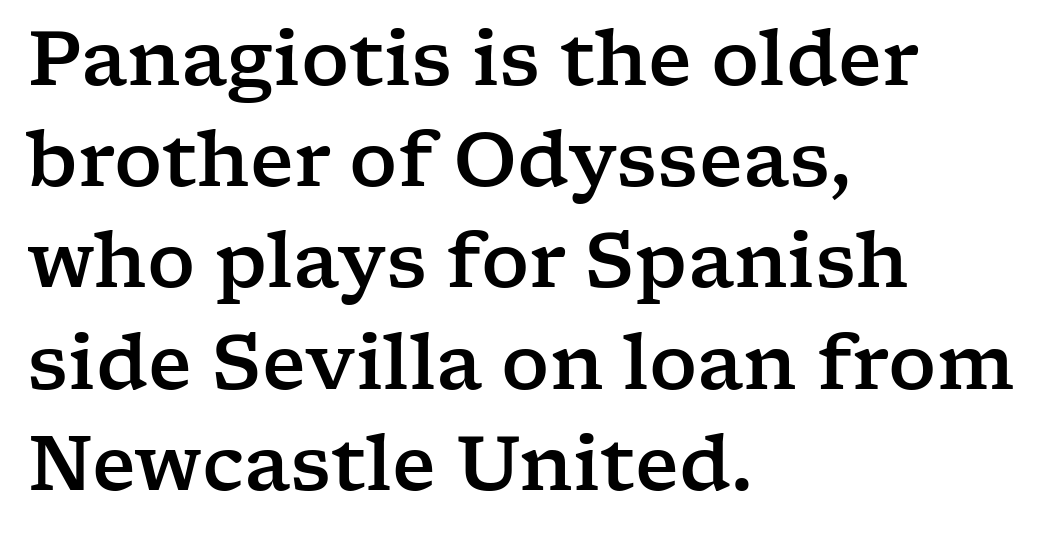
The axis of the letterforms is exactly vertical. Spacing between characters is what you'd get straight out of the box. The paragraph has a hard left edge and a soft right edge. Observe the serifs anchoring each vertical stroke in this sample. The gap between lines stays unmarked. This sample has the flowing, uneven cadence of proportional lettering.
